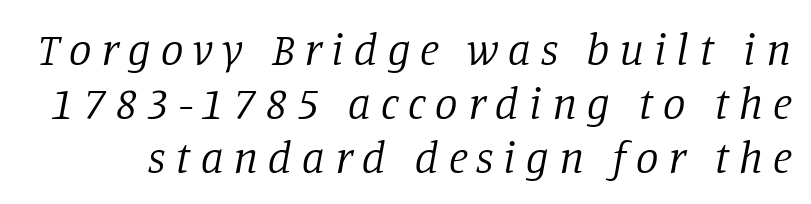
{"serif": "yes", "italic": "yes", "lean": "right", "slant_degrees": 11, "bold": "no", "weight": "regular", "width": "normal", "stroke_contrast": "low", "x_height": "large", "monospaced": "no", "underline": "no", "line_spacing_ratio": 1.2, "letter_spacing": "wide", "letter_spacing_em": 0.22, "glyph_px": 45}
